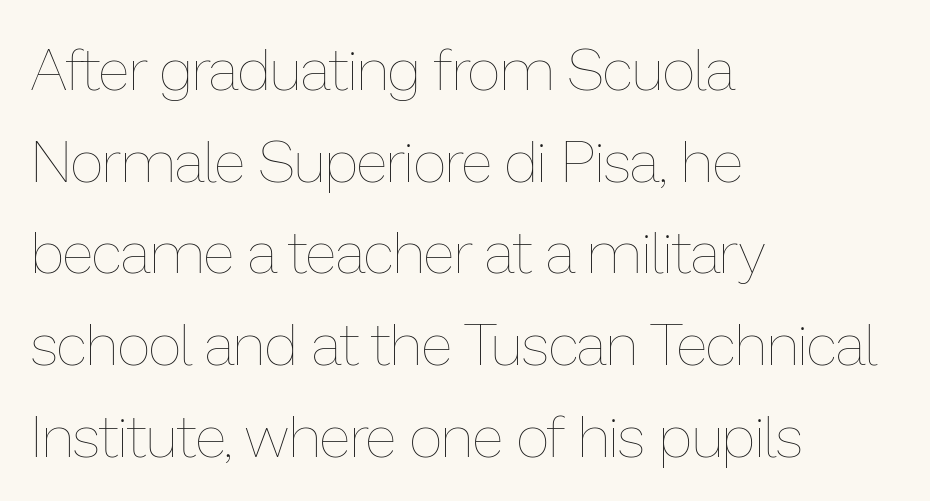
Posture: straight, roman, zero tilt. Is this a heavy cut? Hardly; it is regular or lighter. The space directly below the letters is spotless. Nobody touched the tracking dial on this one.
